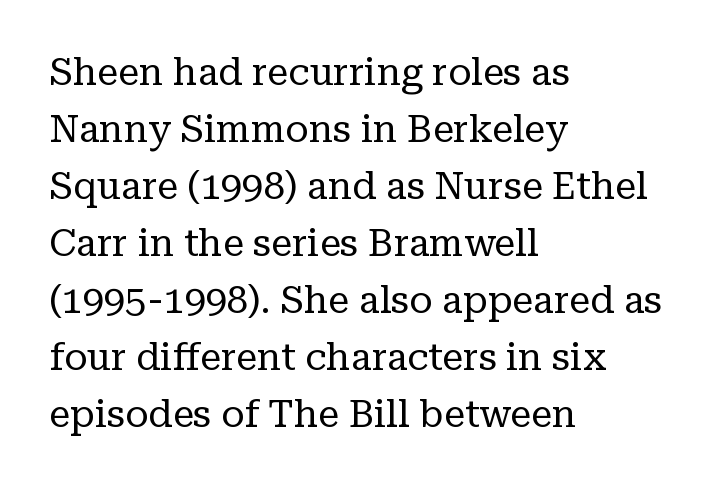
Q: Is the text bold? A: No.
Q: Is the text italic (slanted)? A: No, it is upright.
Q: Is the typeface a serif or a sans-serif typeface? A: Serif.
Q: Is the text underlined? A: No.
Q: How is the paragraph aligned? A: Left-aligned.
Q: Is the spacing between letters normal or unusually wide? A: Normal.
Q: Is the spacing between lines tight, normal or loose? A: Normal.
Q: Width (condensed, normal, or wide)? A: Normal.
Q: Stroke contrast? A: Low.
Q: x-height? A: Medium.
Q: Monospaced? A: No.
